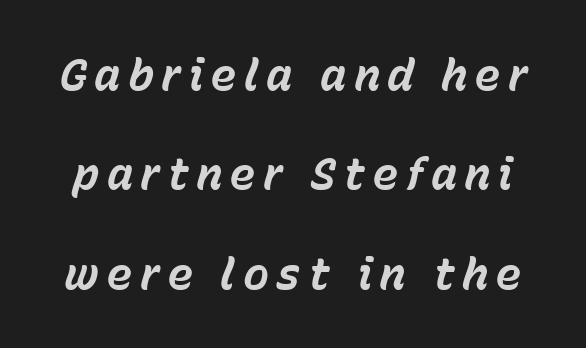
{"italic": "yes", "lean": "right", "slant_degrees": 15, "bold": "yes", "weight": "bold", "width": "normal", "stroke_contrast": "low", "x_height": "medium", "monospaced": "no", "underline": "no", "line_spacing": "loose", "line_spacing_ratio": 2.26, "glyph_px": 44}
